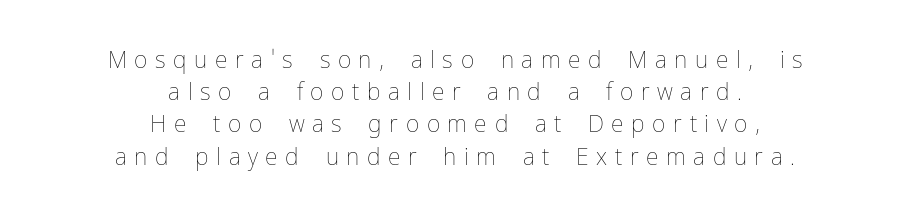
Q: Is the text bold? A: No.
Q: Is the text italic (slanted)? A: No, it is upright.
Q: Is the text underlined? A: No.
Q: How is the paragraph aligned? A: Centered.
Q: Is the spacing between letters normal or unusually wide? A: Unusually wide.
Q: Is the spacing between lines tight, normal or loose? A: Normal.
